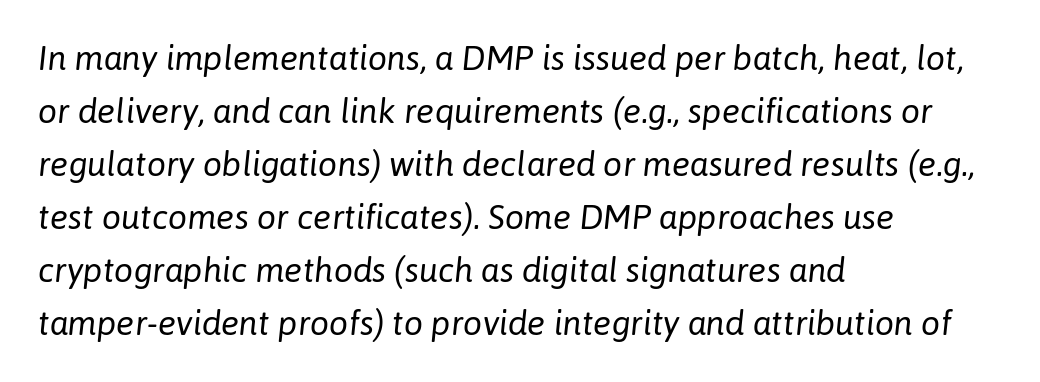
The rendering uses a moderate line-height, typical for paragraphs. How are the letters spaced? Ordinarily, with no added tracking. The axis of the letterforms is tilted away from vertical. Counters stay open thanks to moderate or lighter strokes.
